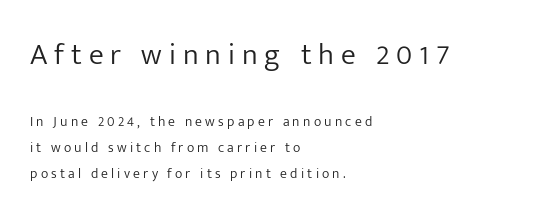
{"serif": "no", "italic": "no", "bold": "no", "weight": "light", "width": "normal", "stroke_contrast": "low", "x_height": "medium", "monospaced": "no", "underline": "no", "align": "left", "line_spacing_ratio": 1.87, "letter_spacing": "wide", "letter_spacing_em": 0.23, "larger_block": "first", "size_ratio": 2.14, "glyph_px": 30}
